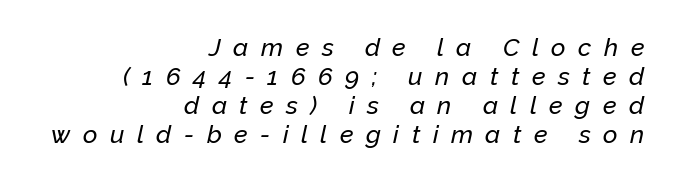
The image shows 25 px text type, italic (leaning right); set right-aligned, line spacing 1.16x, unusually wide letter spacing (+0.5 em), not underlined.
